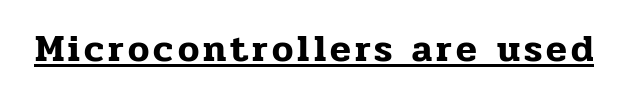
{"serif": "yes", "italic": "no", "width": "normal", "stroke_contrast": "low", "x_height": "medium", "monospaced": "no", "underline": "yes", "glyph_px": 38}
